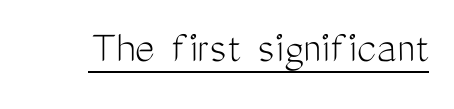
Q: Is the text bold? A: No.
Q: Is the text italic (slanted)? A: No, it is upright.
Q: Is the typeface a serif or a sans-serif typeface? A: Sans-serif.
Q: Is the text underlined? A: Yes.
Q: Is the spacing between letters normal or unusually wide? A: Normal.
Q: Width (condensed, normal, or wide)? A: Condensed.
Q: Stroke contrast? A: Medium.
Q: x-height? A: Medium.
Q: Monospaced? A: No.
